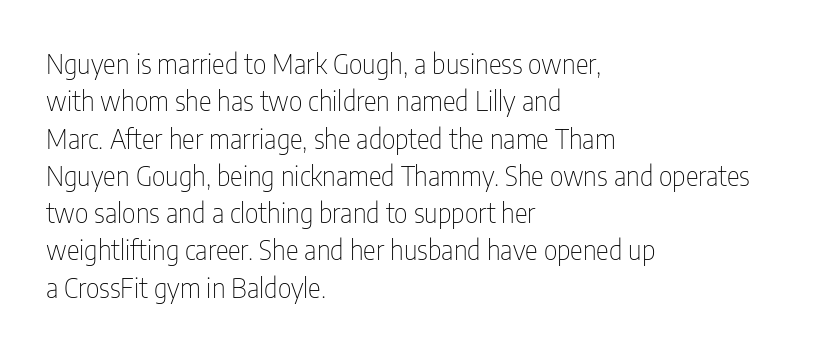
Q: Is the text bold? A: No.
Q: Is the text italic (slanted)? A: No, it is upright.
Q: Is the text underlined? A: No.
Q: How is the paragraph aligned? A: Left-aligned.
Q: Is the spacing between letters normal or unusually wide? A: Normal.
Q: Is the spacing between lines tight, normal or loose? A: Normal.
